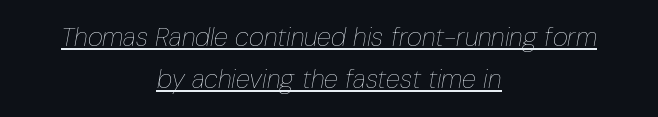
{"italic": "yes", "lean": "right", "slant_degrees": 10, "bold": "no", "underline": "yes", "align": "center", "line_spacing": "normal", "line_spacing_ratio": 1.6, "letter_spacing": "normal", "letter_spacing_em": 0.0, "glyph_px": 26}
